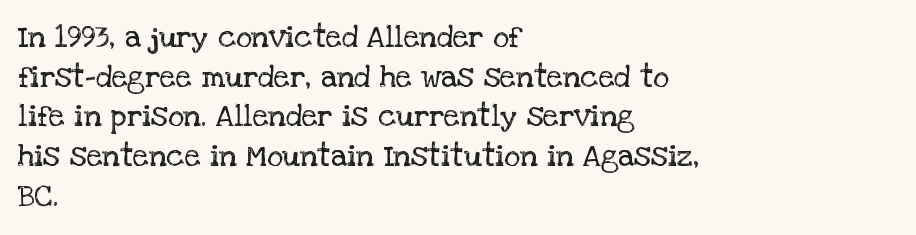
{"serif": "yes", "italic": "no", "bold": "no", "weight": "regular", "width": "normal", "stroke_contrast": "low", "x_height": "large", "monospaced": "no", "underline": "no", "align": "left", "line_spacing": "normal", "line_spacing_ratio": 1.28, "letter_spacing": "normal", "letter_spacing_em": 0.0, "glyph_px": 31}
